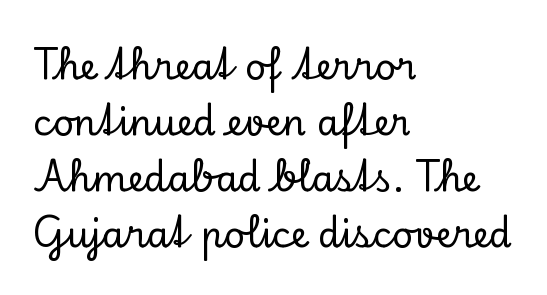
The image shows 36 px text type, upright; set left-aligned, normal line spacing (1.56x), normal letter spacing, not underlined; low stroke contrast and a small x-height.
